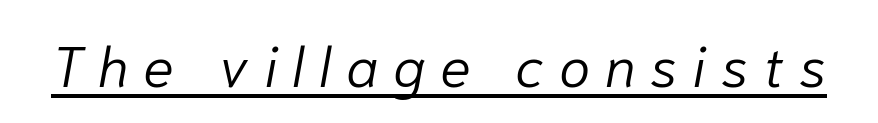
The image shows 57 px light type, italic (leaning right); set unusually wide letter spacing (+0.26 em), underlined; low stroke contrast and a medium x-height.
